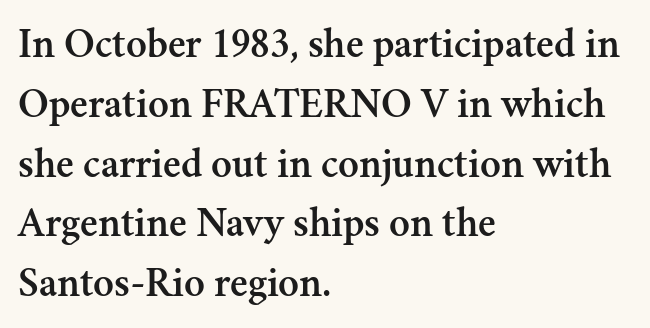
Typeset ragged right — the left edge is the straight one. Rendered with straight, roman letterforms. Tracking value appears to be zero — textbook default spacing. The space between consecutive lines is moderate.
